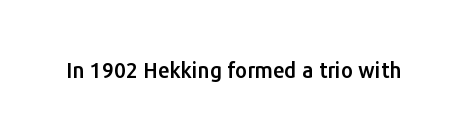
{"italic": "no", "underline": "no", "letter_spacing": "normal", "letter_spacing_em": 0.0, "glyph_px": 21}
